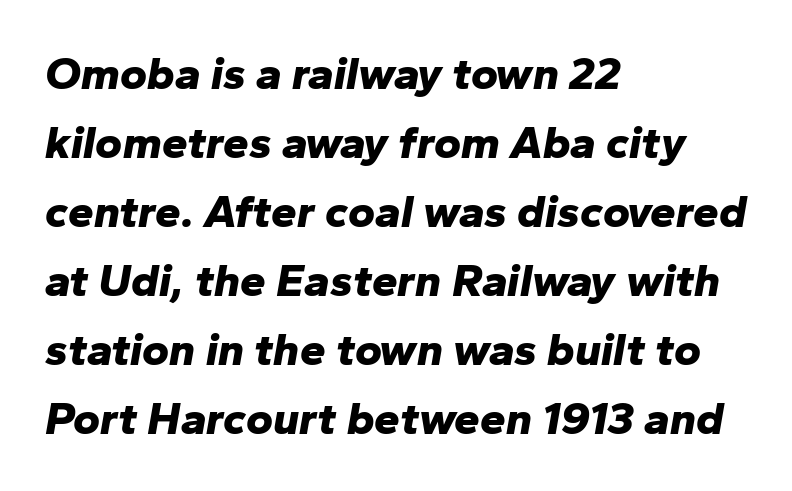
{"italic": "yes", "lean": "right", "slant_degrees": 10, "bold": "yes", "weight": "bold", "width": "normal", "stroke_contrast": "low", "x_height": "medium", "monospaced": "no", "underline": "no", "align": "left", "line_spacing": "normal", "line_spacing_ratio": 1.5, "letter_spacing": "normal", "letter_spacing_em": 0.0, "glyph_px": 46}
